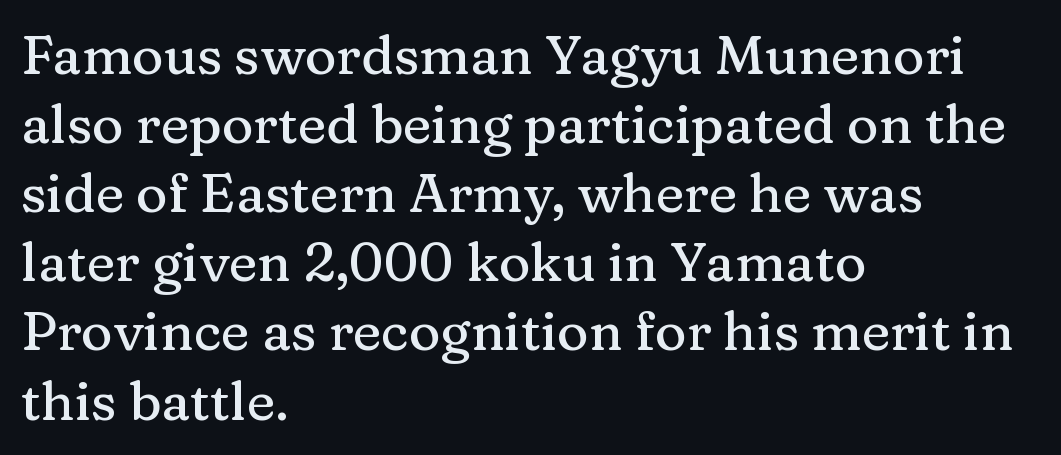
Each word holds together tightly as a unit, with standard inter-letter gaps. Regarding serifs, this sample has them. Baseline-to-baseline distance is the conventional proportion of letter height. The text block is weighted toward the left margin, trailing off unevenly rightward. Descenders are the only things crossing below the line. Ascenders rise straight up at ninety degrees.
